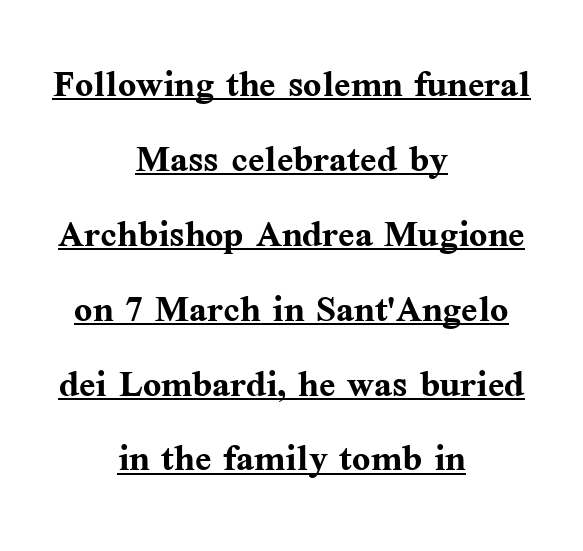
The image shows 48 px semibold serif type, upright; set centered, normal line spacing (1.56x), normal letter spacing, underlined; medium stroke contrast and a medium x-height.
